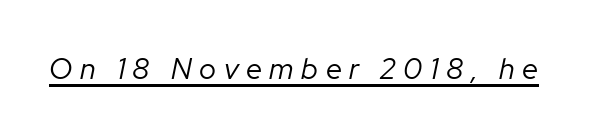
The image shows 29 px regular-weight type, italic (leaning right); set unusually wide letter spacing (+0.26 em), underlined; low stroke contrast and a medium x-height.
